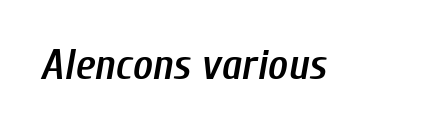
The image shows 43 px semibold, condensed type, italic (leaning right); set normal letter spacing, not underlined; low stroke contrast and a medium x-height.
